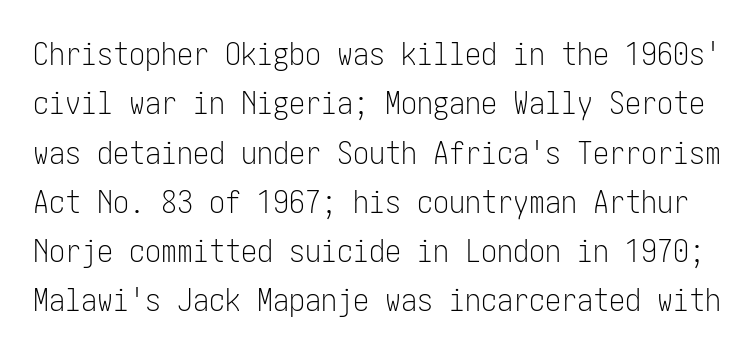
The image shows 32 px light, condensed sans-serif type, upright; set normal line spacing (1.54x), normal letter spacing, not underlined; low stroke contrast and a medium x-height.
